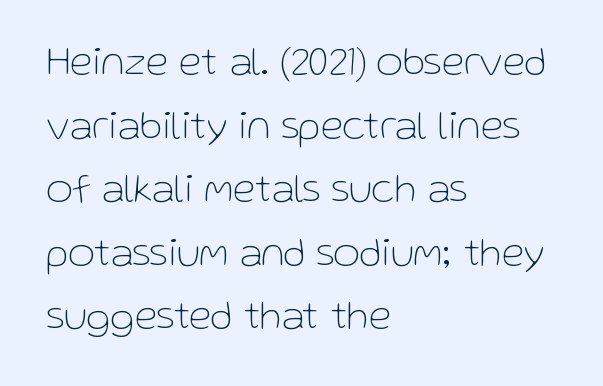
Q: Is the text bold? A: No.
Q: Is the text italic (slanted)? A: No, it is upright.
Q: Is the typeface a serif or a sans-serif typeface? A: Sans-serif.
Q: Is the text underlined? A: No.
Q: How is the paragraph aligned? A: Left-aligned.
Q: Is the spacing between letters normal or unusually wide? A: Normal.
Q: Is the spacing between lines tight, normal or loose? A: Normal.
Q: Width (condensed, normal, or wide)? A: Normal.
Q: Stroke contrast? A: Low.
Q: x-height? A: Medium.
Q: Monospaced? A: No.
